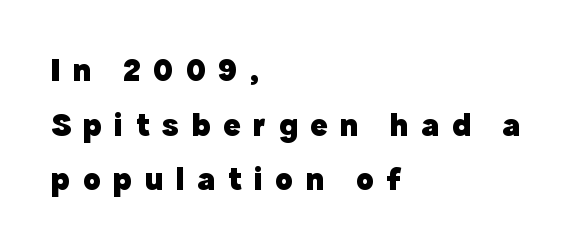
Q: Is the text bold? A: Yes.
Q: Is the text italic (slanted)? A: No, it is upright.
Q: Is the typeface a serif or a sans-serif typeface? A: Sans-serif.
Q: Is the text underlined? A: No.
Q: How is the paragraph aligned? A: Left-aligned.
Q: Is the spacing between letters normal or unusually wide? A: Unusually wide.
Q: Width (condensed, normal, or wide)? A: Normal.
Q: x-height? A: Medium.
Q: Monospaced? A: No.
